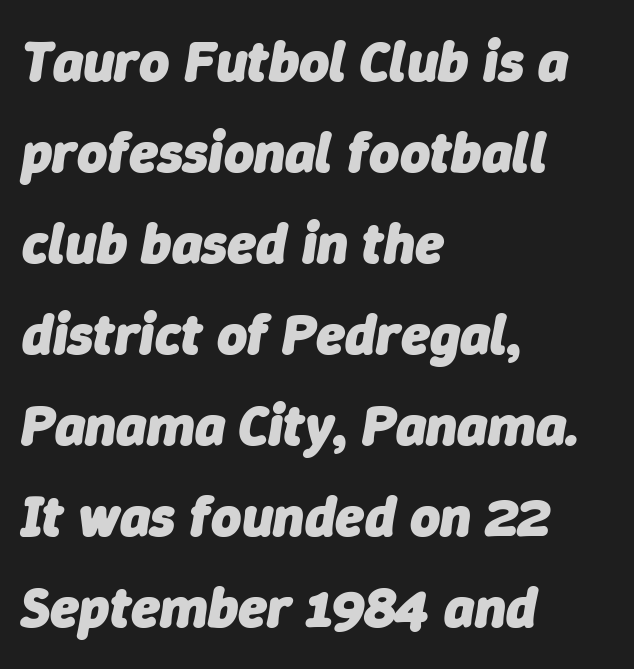
Q: Is the text bold? A: Yes.
Q: Is the text italic (slanted)? A: Yes, it leans right by about 9 degrees.
Q: Is the text underlined? A: No.
Q: How is the paragraph aligned? A: Left-aligned.
Q: Is the spacing between letters normal or unusually wide? A: Normal.
Q: Is the spacing between lines tight, normal or loose? A: Normal.
Q: Width (condensed, normal, or wide)? A: Normal.
Q: Stroke contrast? A: Low.
Q: x-height? A: Medium.
Q: Monospaced? A: No.
